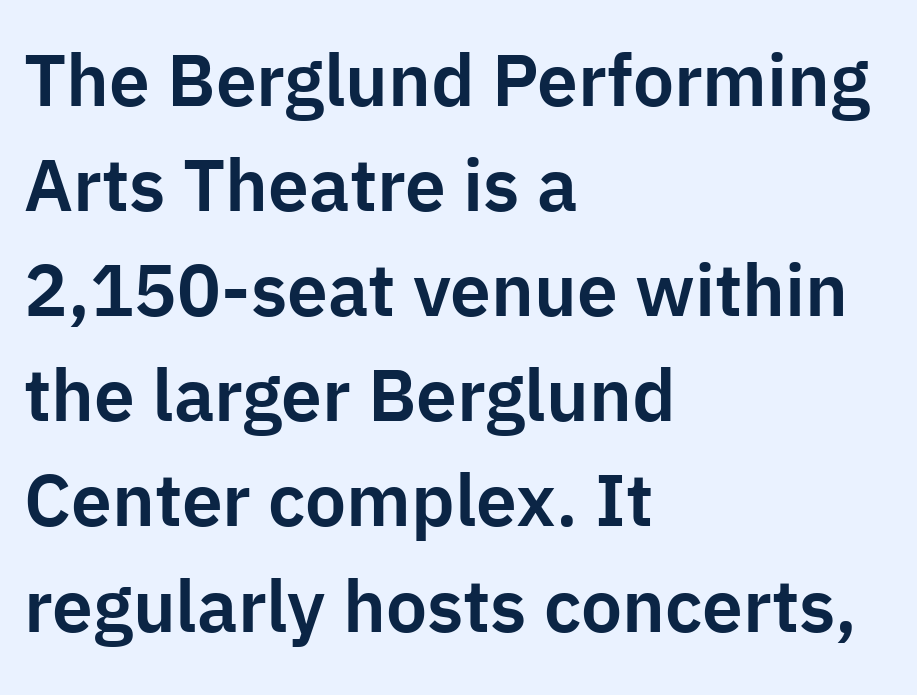
Q: Is the text italic (slanted)? A: No, it is upright.
Q: Is the typeface a serif or a sans-serif typeface? A: Sans-serif.
Q: Is the text underlined? A: No.
Q: How is the paragraph aligned? A: Left-aligned.
Q: Is the spacing between letters normal or unusually wide? A: Normal.
Q: Is the spacing between lines tight, normal or loose? A: Normal.
Q: Width (condensed, normal, or wide)? A: Normal.
Q: Stroke contrast? A: Low.
Q: x-height? A: Medium.
Q: Monospaced? A: No.
